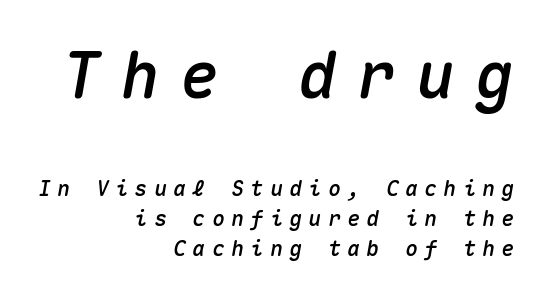
{"italic": "yes", "lean": "right", "slant_degrees": 10, "width": "normal", "stroke_contrast": "medium", "x_height": "medium", "monospaced": "yes", "underline": "no", "align": "right", "line_spacing": "normal", "line_spacing_ratio": 1.42, "letter_spacing": "wide", "letter_spacing_em": 0.32, "larger_block": "first", "size_ratio": 3.05, "glyph_px": 64}
